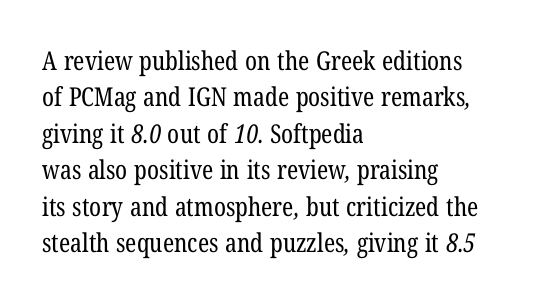
Each line starts at the same left margin while the right side varies. Regarding leading, the lines here are spaced in the standard way. No chunkiness to these letters — they're not bold. The face used here is rendered with its standard letterfit.
